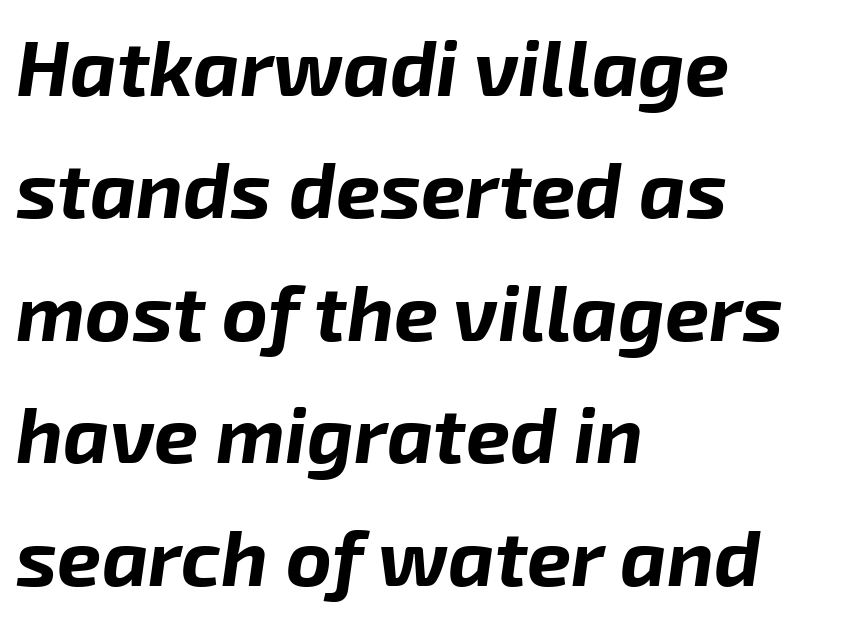
The image shows 79 px bold type, italic (leaning right); set left-aligned, normal line spacing (1.55x), normal letter spacing, not underlined; low stroke contrast and a medium x-height.
